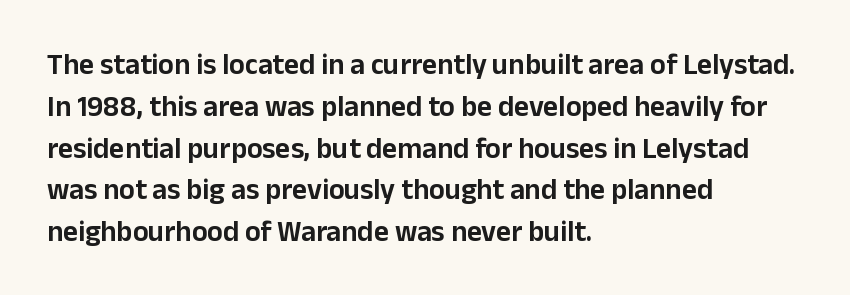
{"serif": "no", "italic": "no", "width": "normal", "stroke_contrast": "low", "x_height": "medium", "monospaced": "no", "underline": "no", "align": "left", "line_spacing": "normal", "line_spacing_ratio": 1.44, "letter_spacing": "normal", "letter_spacing_em": 0.0, "glyph_px": 29}
